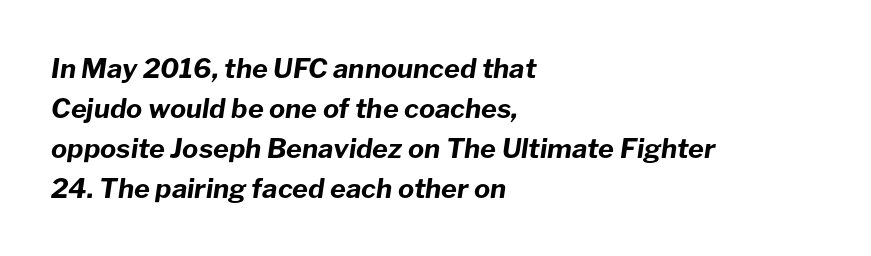
{"italic": "yes", "lean": "right", "slant_degrees": 8, "bold": "yes", "underline": "no", "align": "left", "line_spacing": "normal", "line_spacing_ratio": 1.48, "letter_spacing": "normal", "letter_spacing_em": 0.0, "glyph_px": 27}
